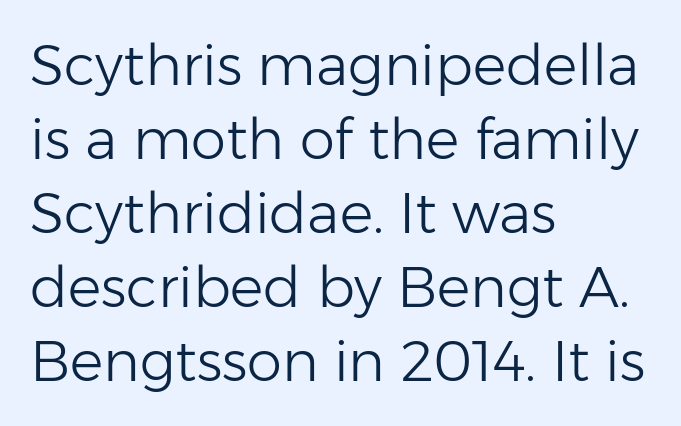
The letters advance in unequal steps, a hallmark of proportional type. Rows of type keep a routine distance in the vertical direction. Is there any slant? The stems are plumb. Weight: in the light-to-regular range.
